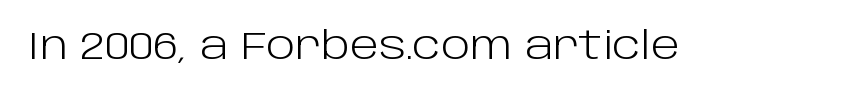
Examine the stroke ends and you'll find no serifs. A clean baseline with only descenders dipping below it. Do the characters align in a grid? No, the font is proportional. The gaps between neighbouring characters are ordinary and unremarkable. This sample uses an upright cut, with every glyph sitting square on the baseline. The font is comparable to plain body text, perhaps lighter.
